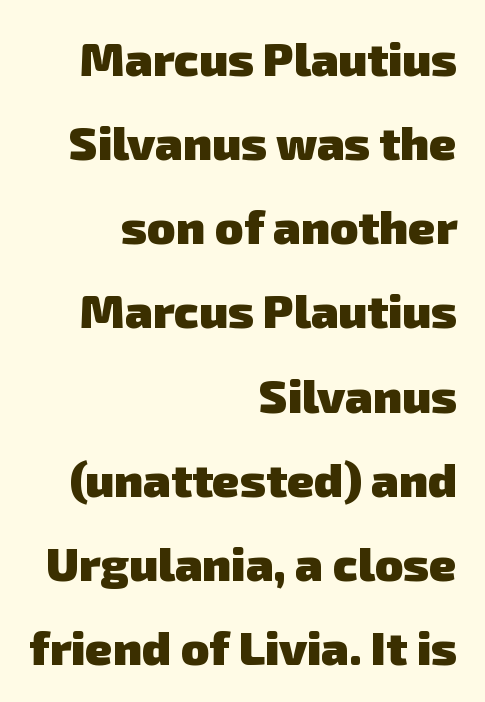
{"serif": "no", "bold": "yes", "weight": "heavy", "width": "normal", "stroke_contrast": "low", "x_height": "medium", "monospaced": "no", "underline": "no", "align": "right", "line_spacing_ratio": 1.79, "letter_spacing": "normal", "letter_spacing_em": 0.0, "glyph_px": 47}
